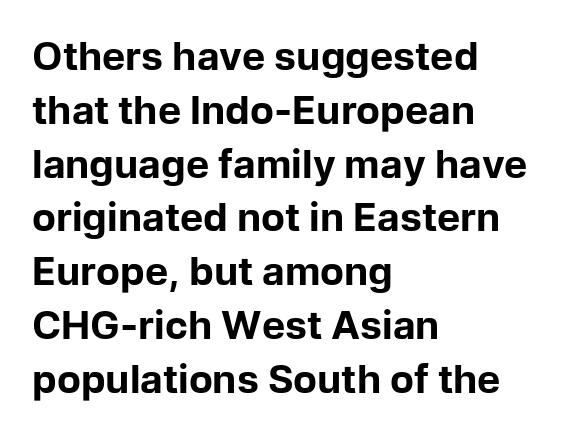
The image shows 39 px bold sans-serif type, upright; set left-aligned, normal line spacing (1.38x), normal letter spacing, not underlined; low stroke contrast and a medium x-height.
